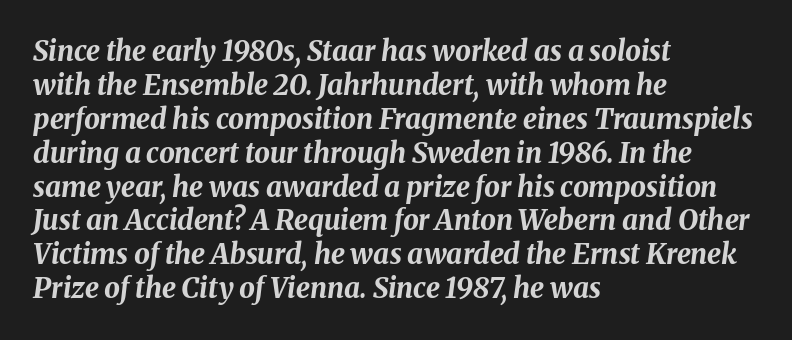
The letters are bold, with thick, heavy strokes. Glyph-to-glyph distance matches everyday printed text. Looking at the ascenders, they clearly lean. Varying glyph widths throughout — classic text-font behaviour. Underlining? Definitely not there.
